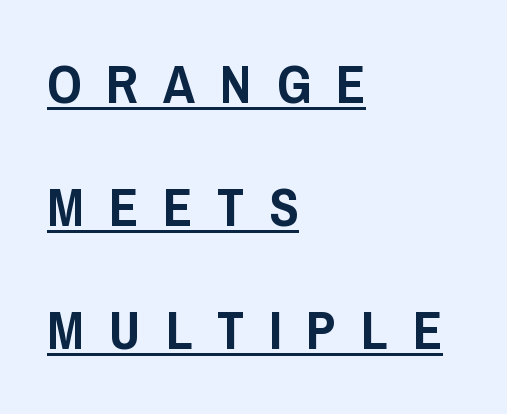
Each letter keeps its own natural width here, so spacing adapts to shape. The glyphs are accompanied by a horizontal stroke just below them. Vertically, the passage feels expansive, rows floating well apart. Letter spacing: wide.
